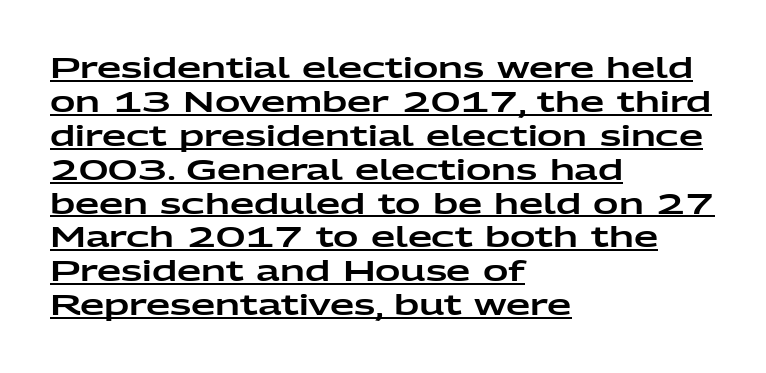
The image shows 28 px wide sans-serif type, upright; set left-aligned, line spacing 1.21x, normal letter spacing, underlined; low stroke contrast and a medium x-height.
